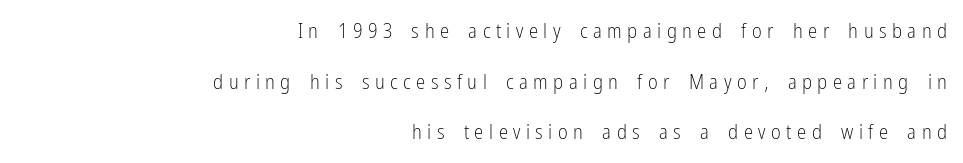
Q: Is the text bold? A: No.
Q: Is the text italic (slanted)? A: No, it is upright.
Q: Is the text underlined? A: No.
Q: How is the paragraph aligned? A: Right-aligned.
Q: Is the spacing between letters normal or unusually wide? A: Unusually wide.
Q: Is the spacing between lines tight, normal or loose? A: Loose.
